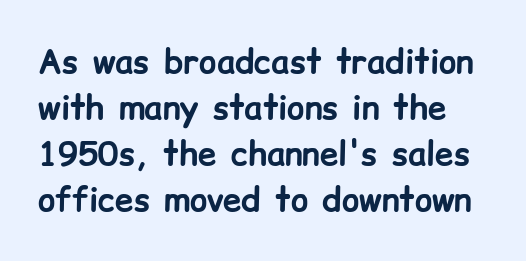
Just letters on the line, the space beneath them empty. This sample keeps an unexceptional amount of space between lines. This is the regular roman posture of the typeface. The letters sit at their default tracking, neither squeezed nor spread.
